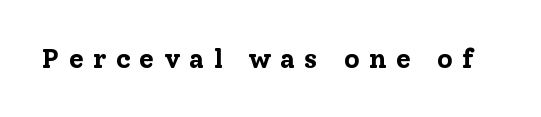
The image shows 27 px bold type, upright; set unusually wide letter spacing (+0.34 em), not underlined.
